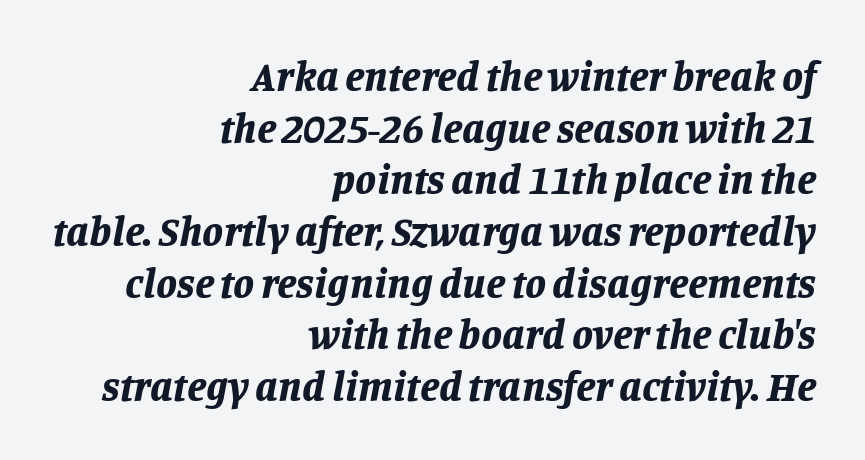
Standard letterfit; no display-style spreading of the glyphs. This is oblique type, the kind used for emphasis or titles. If you drew a ruler down the right edge, every line would touch it. Students, this is bold: see how much ink each stroke carries. This rendering features lettering with no underline. The passage shown is typed in a proportional face where columns would drift.
